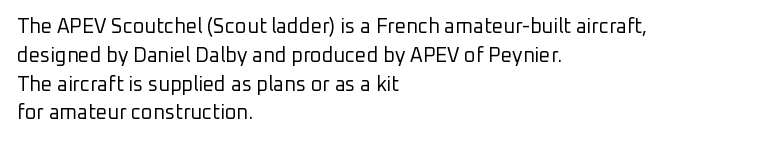
{"italic": "no", "bold": "no", "underline": "no", "align": "left", "line_spacing": "normal", "line_spacing_ratio": 1.44, "letter_spacing": "normal", "letter_spacing_em": 0.0, "glyph_px": 20}
